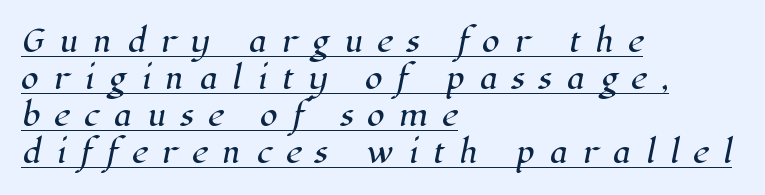
{"serif": "yes", "width": "normal", "stroke_contrast": "high", "x_height": "medium", "monospaced": "no", "underline": "yes", "align": "left", "line_spacing": "normal", "line_spacing_ratio": 1.28, "letter_spacing": "wide", "letter_spacing_em": 0.48, "glyph_px": 29}
